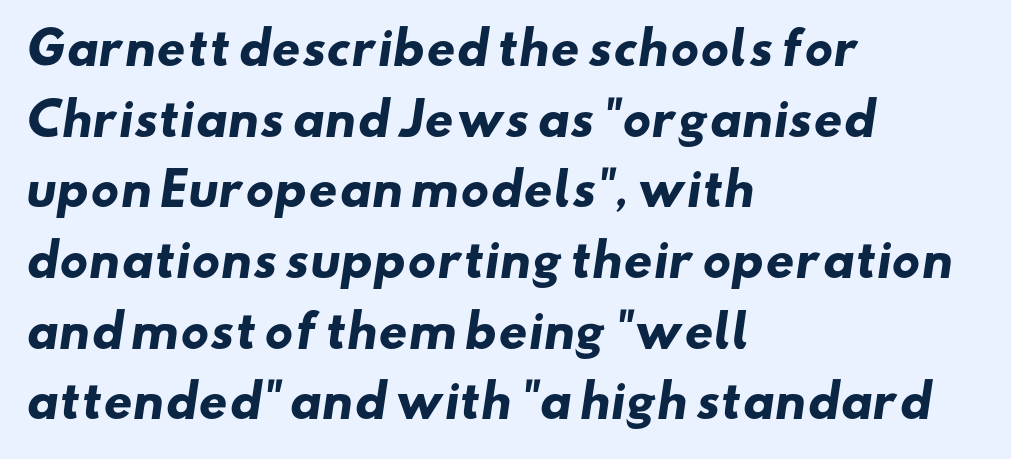
The letters are bold, with thick, heavy strokes. Each letter keeps its own natural width here, so spacing adapts to shape. The vertical gap from one line to the next is medium. A bare baseline throughout the passage. Unlike a traditional serif, this face leaves its strokes unadorned. Is the letter spacing exaggerated? No — it looks like the ordinary default.
